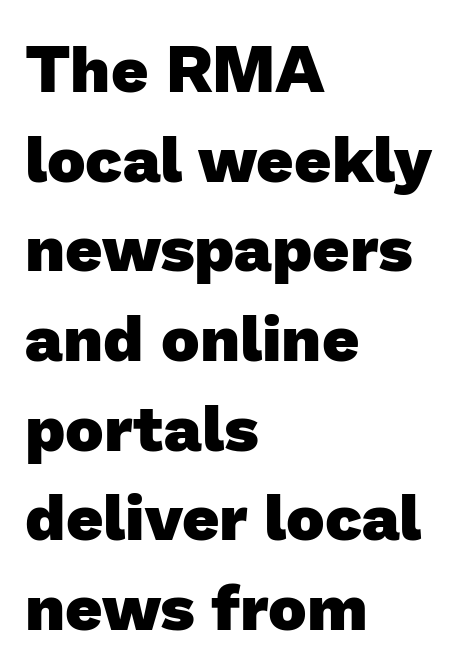
Serif or sans? Sans — the stroke terminals are bare. Here the designer chose a conventional face with non-uniform glyph widths. The tracking reads as untouched default to a designer's eye. Beneath every word, the page is bare. Look at the stroke-to-counter ratio: heavy, a bold.
